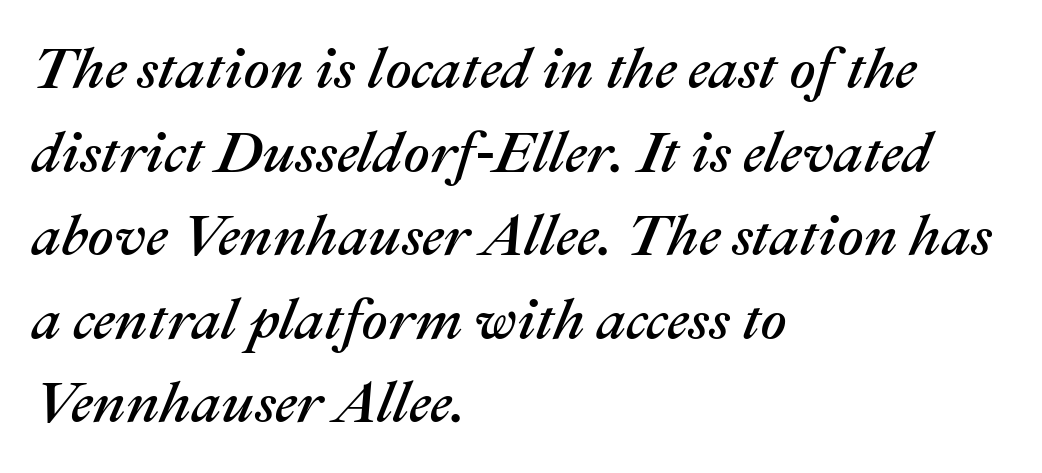
The tracking reads as untouched default to a designer's eye. Alignment: flush left. The passage shown leans; its letterforms are oblique. Descenders hang freely into open space. Character widths vary here, with narrow letters taking less room than wide ones. Quick note: interline space is typical.
